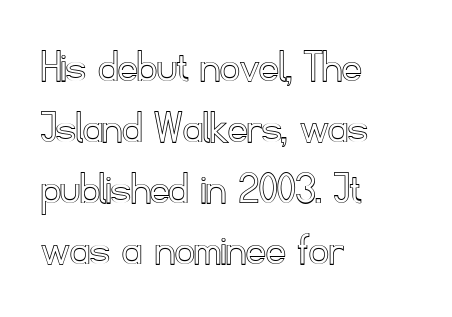
The letters stand upright; this is a roman face. The face used here is rendered with its standard letterfit. A bare baseline throughout the passage. In CSS terms this would be text-align: left. Spacing verdict: proportional, widths tailored to each character.
